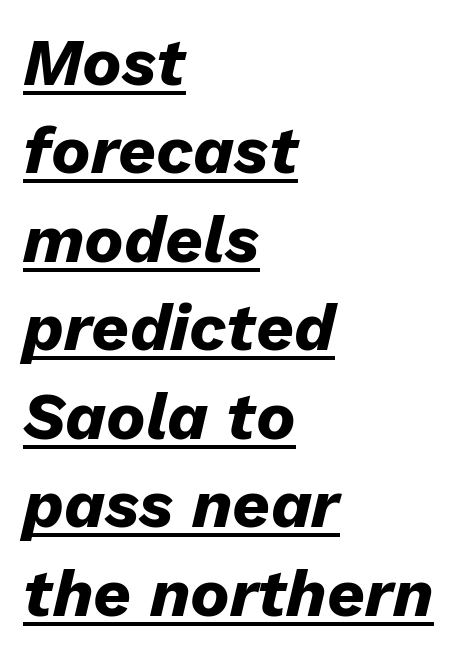
The image shows 66 px heavy type, italic (leaning right); set left-aligned, normal line spacing (1.34x), normal letter spacing, underlined; low stroke contrast and a medium x-height.
